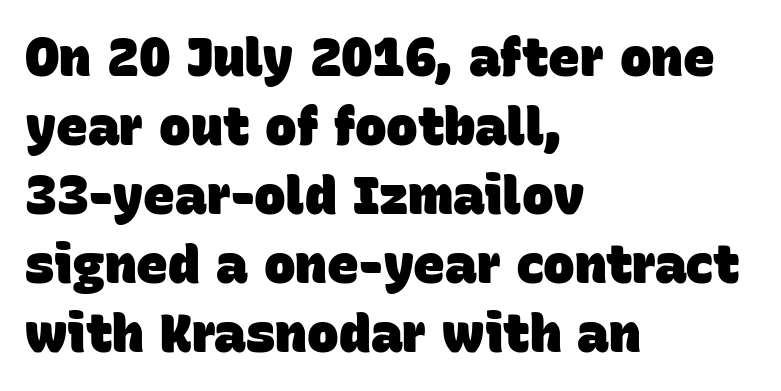
{"serif": "no", "bold": "yes", "weight": "heavy", "width": "normal", "stroke_contrast": "low", "x_height": "large", "monospaced": "no", "underline": "no", "align": "left", "line_spacing": "normal", "line_spacing_ratio": 1.3, "letter_spacing": "normal", "letter_spacing_em": 0.0, "glyph_px": 53}
